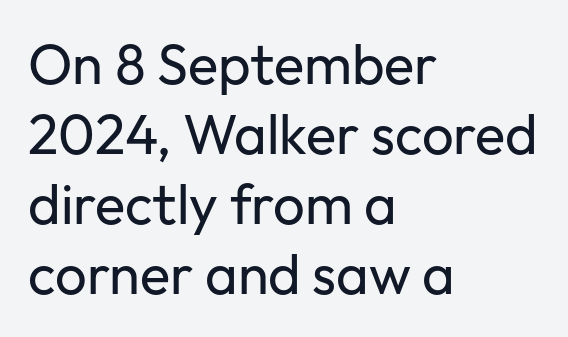
The image shows 56 px regular-weight sans-serif type, upright; set left-aligned, normal line spacing (1.25x), normal letter spacing, not underlined; low stroke contrast and a medium x-height.
